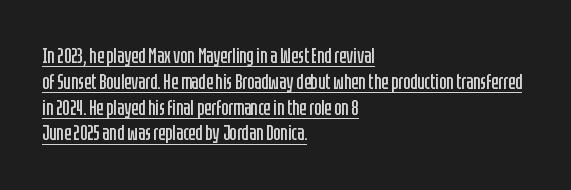
Q: Is the text bold? A: No.
Q: Is the text italic (slanted)? A: No, it is upright.
Q: Is the text underlined? A: Yes.
Q: How is the paragraph aligned? A: Left-aligned.
Q: Is the spacing between letters normal or unusually wide? A: Normal.
